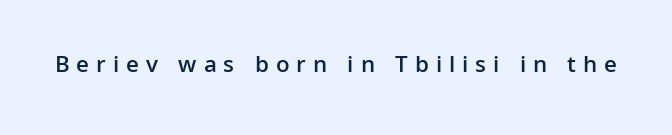
The image shows 24 px text type, upright; set unusually wide letter spacing (+0.29 em), not underlined.
